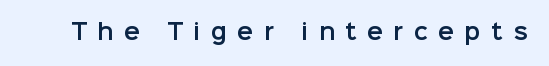
Q: Is the text italic (slanted)? A: No, it is upright.
Q: Is the text underlined? A: No.
Q: Is the spacing between letters normal or unusually wide? A: Unusually wide.
